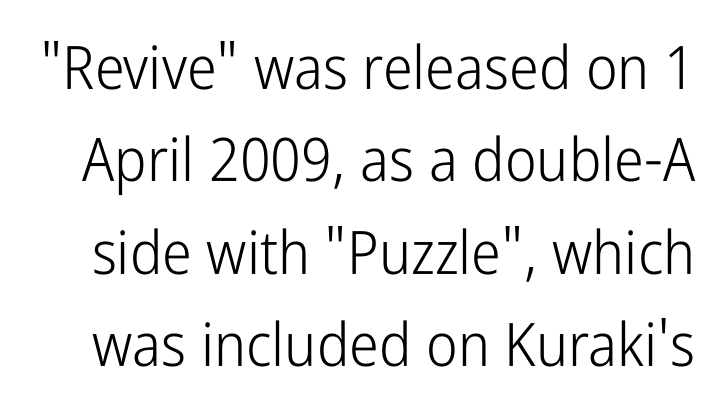
The image shows 60 px light, condensed sans-serif type, upright; set normal line spacing (1.54x), normal letter spacing, not underlined; low stroke contrast and a medium x-height.
